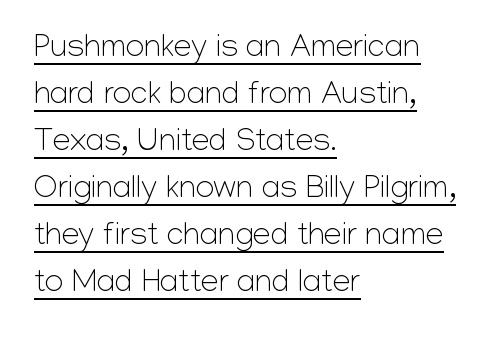
Caption: standard tracking, unaltered. Look at the bottom of the vertical strokes: they stop flat, with no serifs. Vertical stems look standard width or narrower in stroke. The typesetter has applied underlining to the passage shown. The rows are spaced the way most documents space them.
